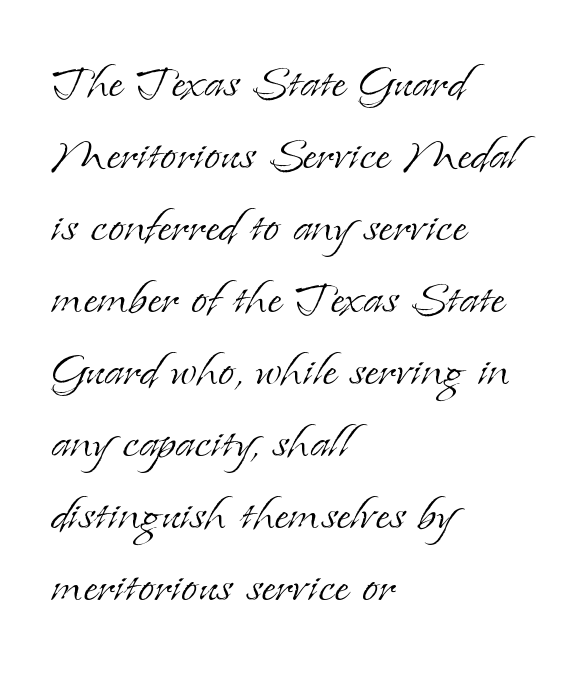
Old-style or modern, the face here clearly has serifs. No chunkiness to these letters — they're not bold. The rendering uses natural spacing where letterforms have individual widths. Characters follow at the spacing the type designer built in.
